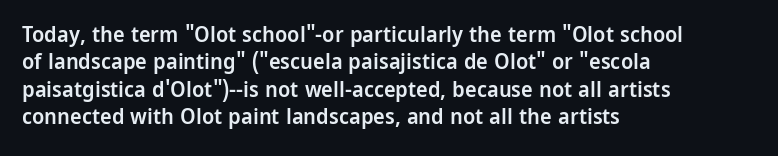
{"italic": "no", "bold": "semi", "underline": "no", "align": "left", "line_spacing": "normal", "line_spacing_ratio": 1.25, "letter_spacing": "normal", "letter_spacing_em": 0.0, "glyph_px": 22}
